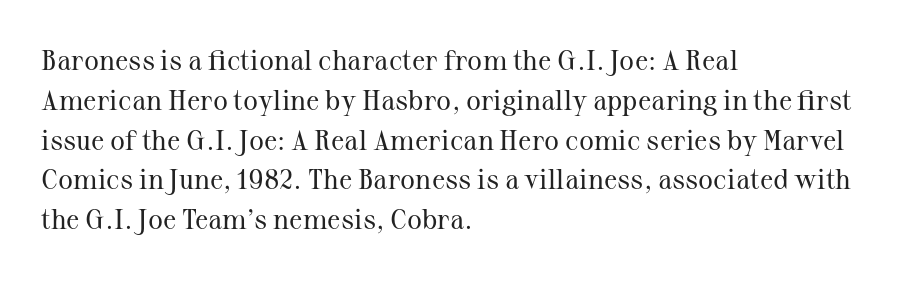
Q: Is the text bold? A: No.
Q: Is the text italic (slanted)? A: No, it is upright.
Q: Is the typeface a serif or a sans-serif typeface? A: Serif.
Q: Is the text underlined? A: No.
Q: How is the paragraph aligned? A: Left-aligned.
Q: Is the spacing between letters normal or unusually wide? A: Normal.
Q: Is the spacing between lines tight, normal or loose? A: Normal.
Q: Width (condensed, normal, or wide)? A: Normal.
Q: Stroke contrast? A: Medium.
Q: x-height? A: Medium.
Q: Monospaced? A: No.
